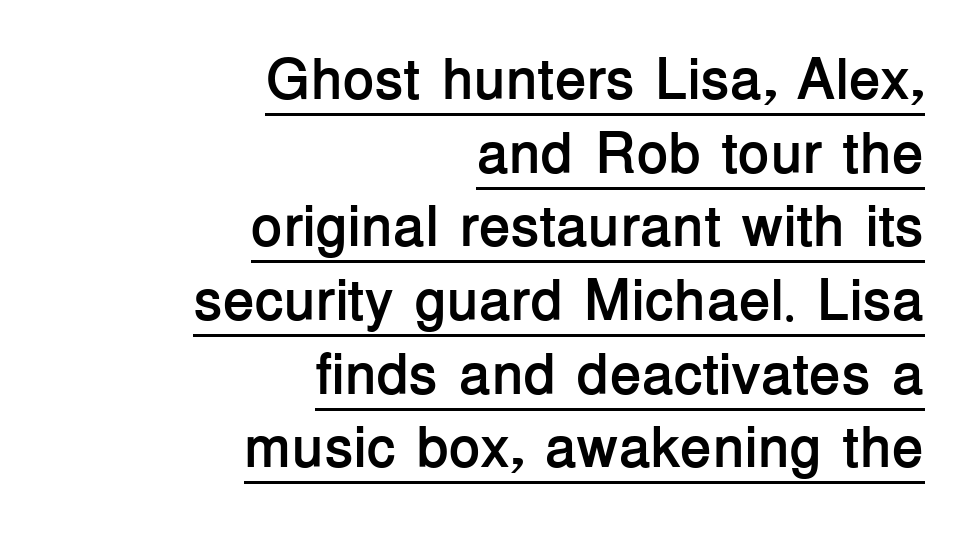
Q: Is the text bold? A: Yes.
Q: Is the text italic (slanted)? A: No, it is upright.
Q: Is the typeface a serif or a sans-serif typeface? A: Sans-serif.
Q: Is the text underlined? A: Yes.
Q: How is the paragraph aligned? A: Right-aligned.
Q: Is the spacing between letters normal or unusually wide? A: Normal.
Q: Is the spacing between lines tight, normal or loose? A: Normal.
Q: Width (condensed, normal, or wide)? A: Normal.
Q: Stroke contrast? A: Low.
Q: x-height? A: Medium.
Q: Monospaced? A: No.
